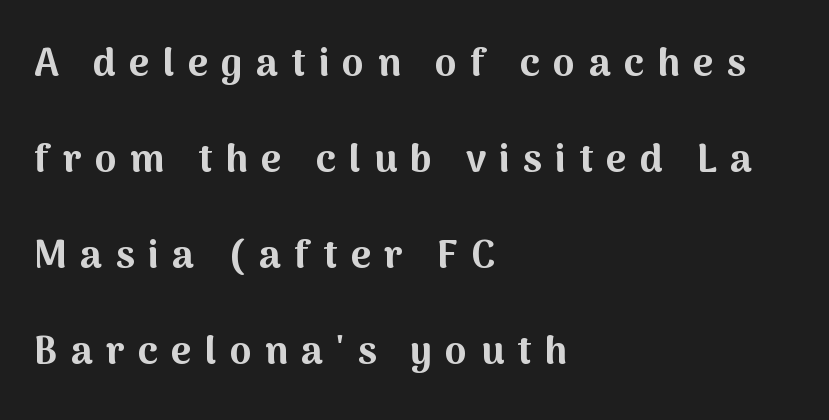
The image shows 39 px bold sans-serif type, upright; set left-aligned, loose line spacing (2.46x), unusually wide letter spacing (+0.34 em), not underlined; medium stroke contrast and a medium x-height.
